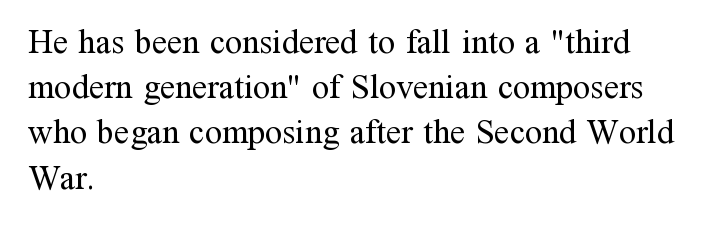
Q: Is the text bold? A: No.
Q: Is the text italic (slanted)? A: No, it is upright.
Q: Is the typeface a serif or a sans-serif typeface? A: Serif.
Q: Is the text underlined? A: No.
Q: How is the paragraph aligned? A: Left-aligned.
Q: Is the spacing between letters normal or unusually wide? A: Normal.
Q: Is the spacing between lines tight, normal or loose? A: Normal.
Q: Width (condensed, normal, or wide)? A: Normal.
Q: Stroke contrast? A: Medium.
Q: x-height? A: Medium.
Q: Monospaced? A: No.
